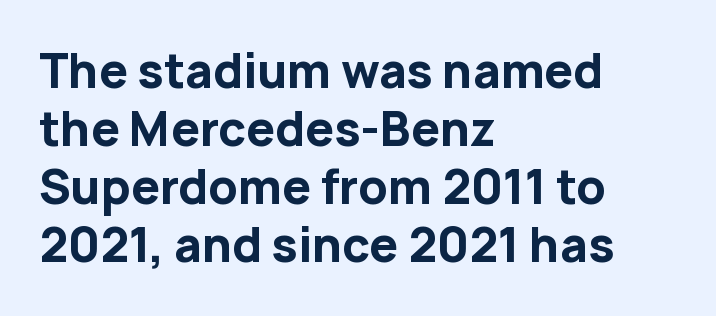
The image shows 46 px bold sans-serif type, upright; set left-aligned, normal line spacing (1.26x), normal letter spacing, not underlined; low stroke contrast and a medium x-height.
